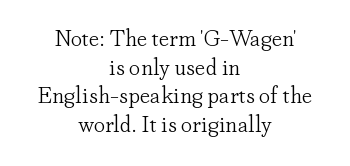
{"italic": "no", "bold": "no", "underline": "no", "align": "center", "line_spacing_ratio": 1.24, "letter_spacing": "normal", "letter_spacing_em": 0.0, "glyph_px": 23}
